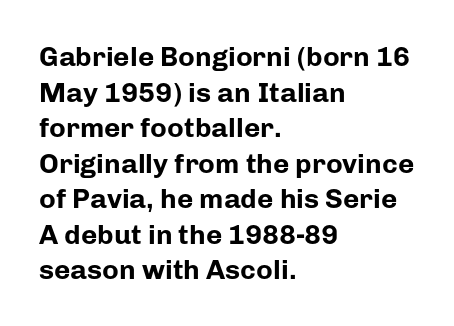
These lines sit exactly where default settings would place them. Designer's note — italics off, roman on. These lines are composed in type without serifs. Typographic density is high because the face is bold. Honestly, there is no underline to notice here at all.
